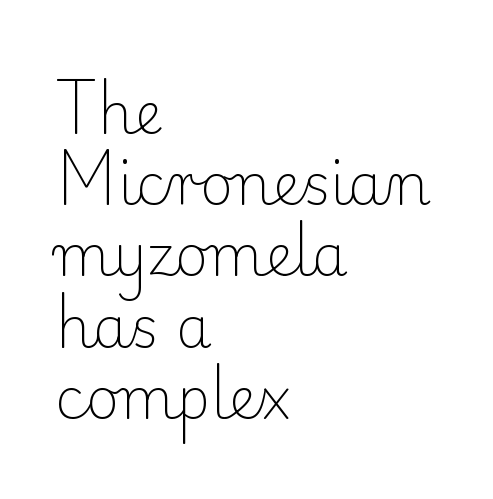
The image shows 57 px light serif type, upright; set left-aligned, normal line spacing (1.25x), normal letter spacing, not underlined; low stroke contrast and a small x-height.
